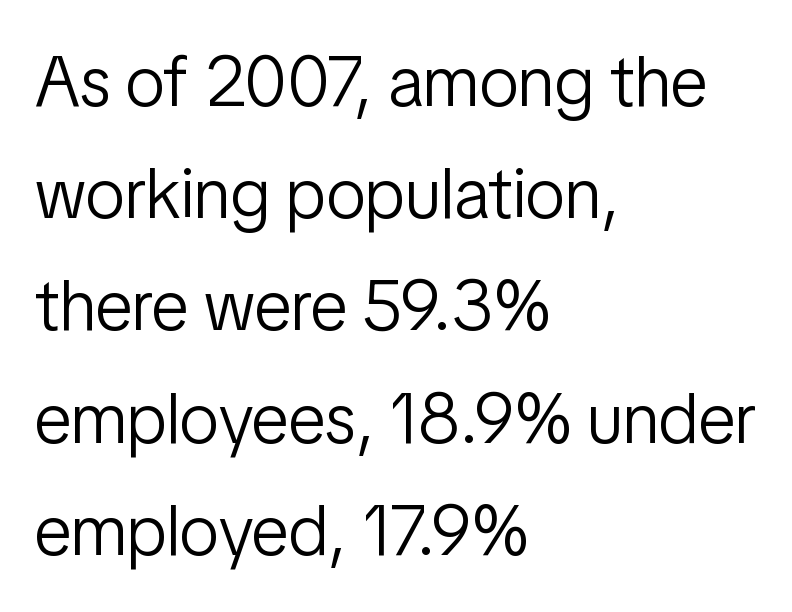
Q: Is the text bold? A: No.
Q: Is the text italic (slanted)? A: No, it is upright.
Q: Is the typeface a serif or a sans-serif typeface? A: Sans-serif.
Q: Is the text underlined? A: No.
Q: How is the paragraph aligned? A: Left-aligned.
Q: Is the spacing between letters normal or unusually wide? A: Normal.
Q: Is the spacing between lines tight, normal or loose? A: Normal.
Q: Width (condensed, normal, or wide)? A: Condensed.
Q: Stroke contrast? A: Low.
Q: x-height? A: Medium.
Q: Monospaced? A: No.
